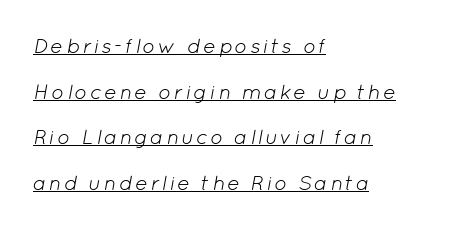
The image shows 21 px text type, italic (leaning right); set left-aligned, loose line spacing (2.17x), underlined.
